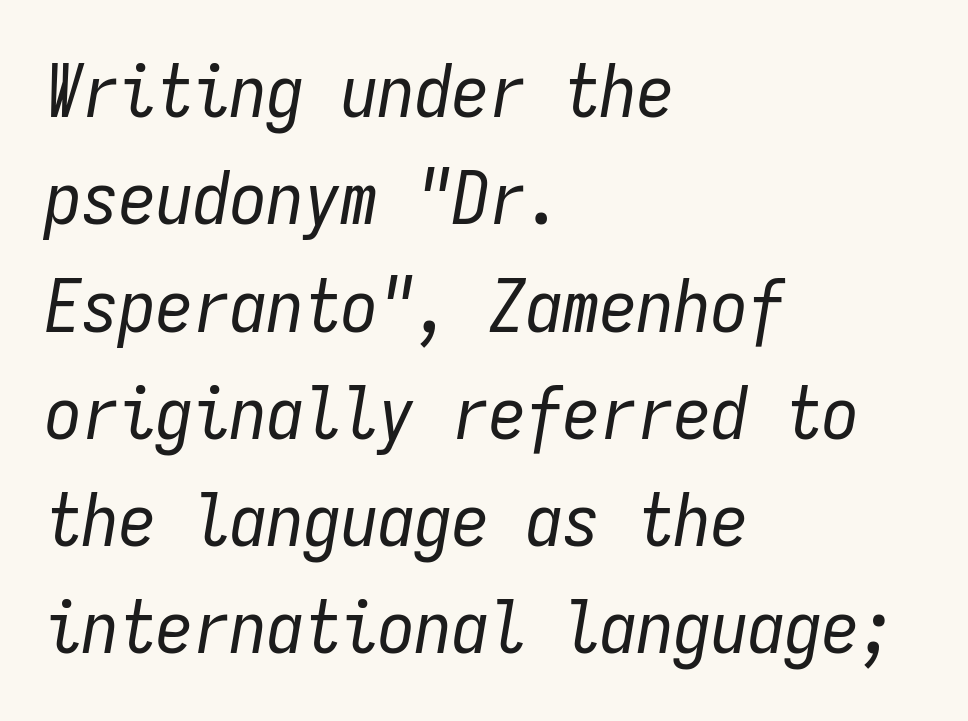
The image shows 74 px regular-weight, condensed type, italic (leaning right), monospaced; set left-aligned, normal line spacing (1.45x), normal letter spacing, not underlined; low stroke contrast and a medium x-height.
